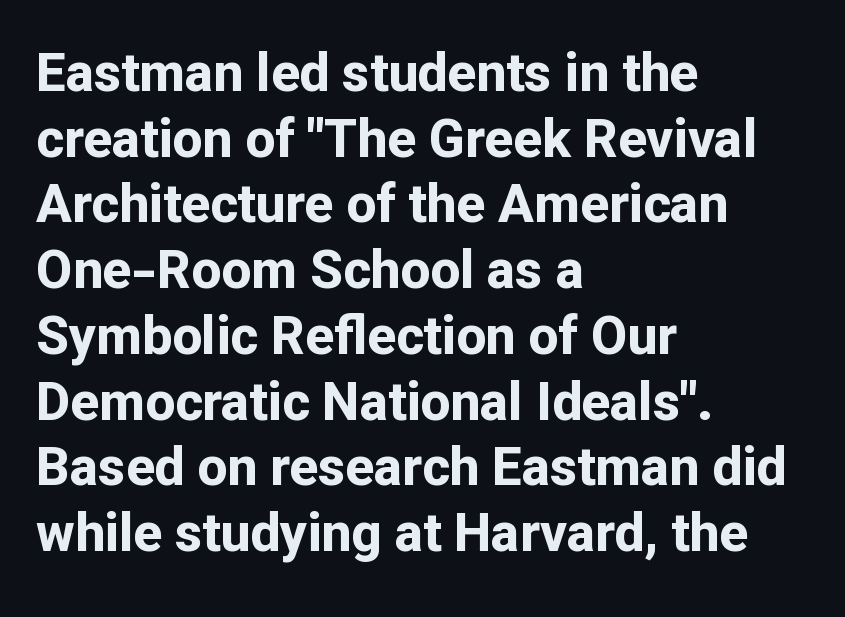
Q: Is the text bold? A: Yes.
Q: Is the text italic (slanted)? A: No, it is upright.
Q: Is the typeface a serif or a sans-serif typeface? A: Sans-serif.
Q: Is the text underlined? A: No.
Q: How is the paragraph aligned? A: Left-aligned.
Q: Is the spacing between letters normal or unusually wide? A: Normal.
Q: Width (condensed, normal, or wide)? A: Normal.
Q: Stroke contrast? A: Low.
Q: x-height? A: Medium.
Q: Monospaced? A: No.
